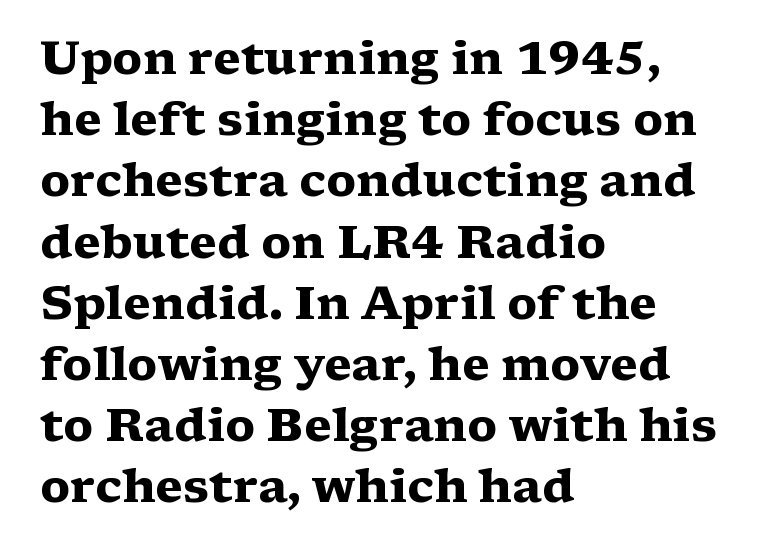
Q: Is the text bold? A: Yes.
Q: Is the text italic (slanted)? A: No, it is upright.
Q: Is the typeface a serif or a sans-serif typeface? A: Serif.
Q: Is the text underlined? A: No.
Q: How is the paragraph aligned? A: Left-aligned.
Q: Is the spacing between letters normal or unusually wide? A: Normal.
Q: Is the spacing between lines tight, normal or loose? A: Normal.
Q: Width (condensed, normal, or wide)? A: Wide.
Q: Stroke contrast? A: Medium.
Q: x-height? A: Medium.
Q: Monospaced? A: No.
